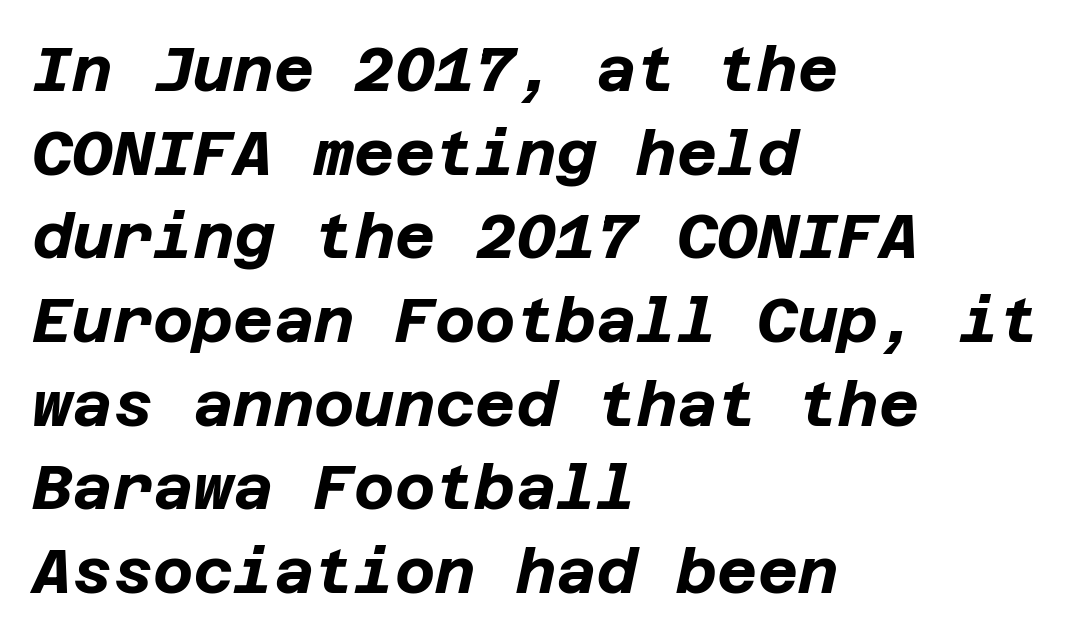
Is the type bold? Yes — the strokes are clearly thick and heavy. No extra tracking has been applied to these lines. When letters slant like this, we call the style italic. This sample keeps an unexceptional amount of space between lines. Visually the block forms a straight wall on the left and a jagged coastline on the right.
